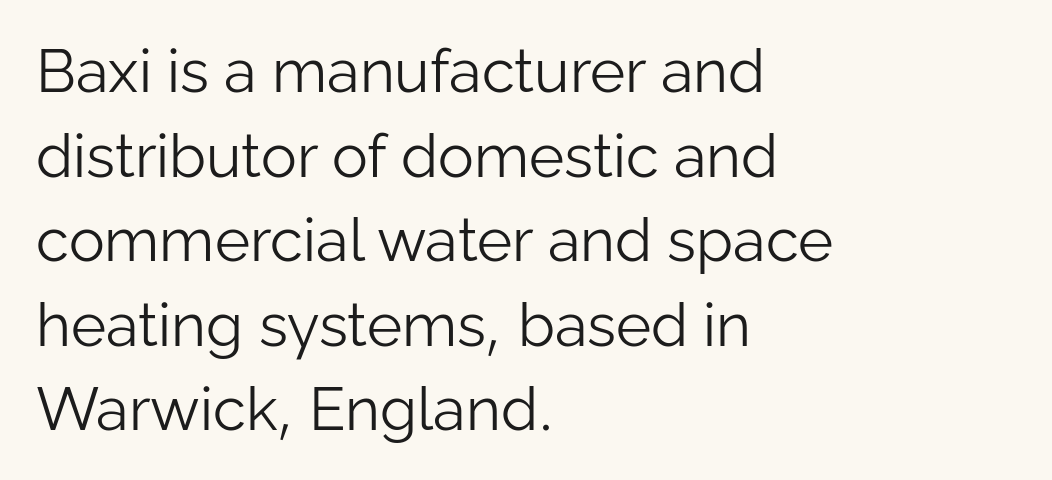
Q: Is the text bold? A: No.
Q: Is the text italic (slanted)? A: No, it is upright.
Q: Is the typeface a serif or a sans-serif typeface? A: Sans-serif.
Q: Is the text underlined? A: No.
Q: How is the paragraph aligned? A: Left-aligned.
Q: Is the spacing between letters normal or unusually wide? A: Normal.
Q: Is the spacing between lines tight, normal or loose? A: Normal.
Q: Width (condensed, normal, or wide)? A: Normal.
Q: Stroke contrast? A: Low.
Q: x-height? A: Medium.
Q: Monospaced? A: No.
